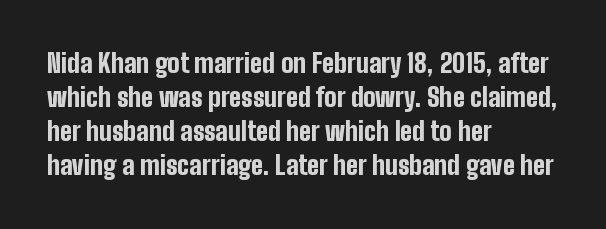
Q: Is the text bold? A: Yes.
Q: Is the text italic (slanted)? A: No, it is upright.
Q: Is the text underlined? A: No.
Q: How is the paragraph aligned? A: Left-aligned.
Q: Is the spacing between letters normal or unusually wide? A: Normal.
Q: Is the spacing between lines tight, normal or loose? A: Normal.
